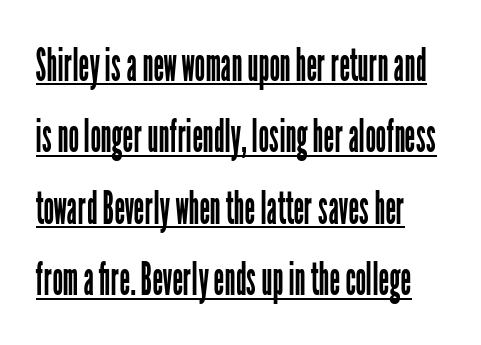
The image shows 47 px regular-weight, condensed sans-serif type, upright; set normal line spacing (1.52x), normal letter spacing, underlined; low stroke contrast and a medium x-height.
